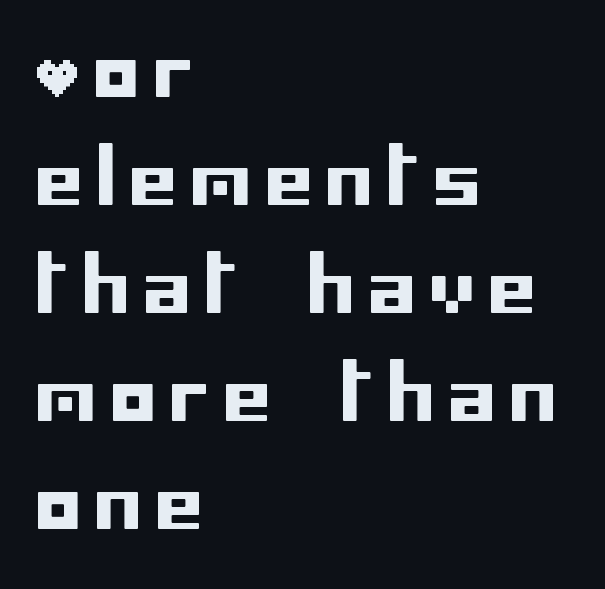
This rendering employs a face without finishing strokes, i.e., a sans-serif. How would I describe the line gaps? Plain and ordinary. Notice how the stems are strictly vertical — no italics here. Any mark beneath the type? The region is blank. Every row of glyphs begins at an identical x-position on the left.
